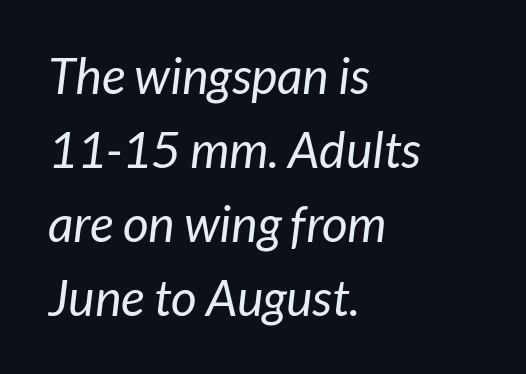
This reads as an unemphasized weight, regular at the heaviest. This sample uses a sans-serif face. Whoever set this chose a conventional vertical rhythm. Proportional: the letters do not fall into vertical columns.
